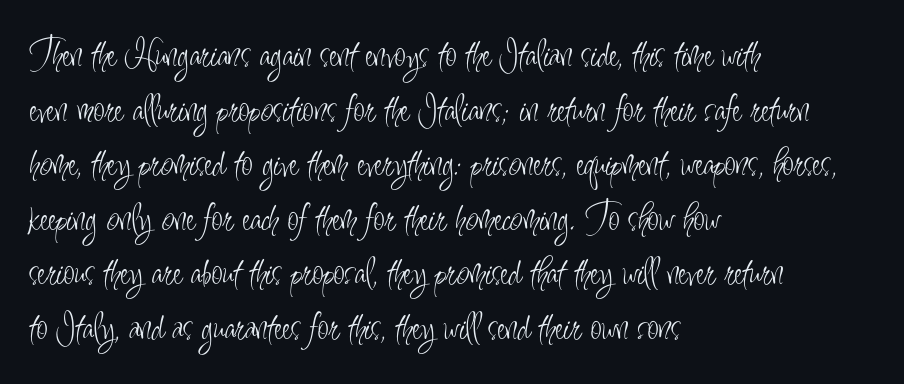
In terms of letterform style, serifs are entirely absent. Underline: absent. Students, note that the glyphs here touch the page at normal intervals.
